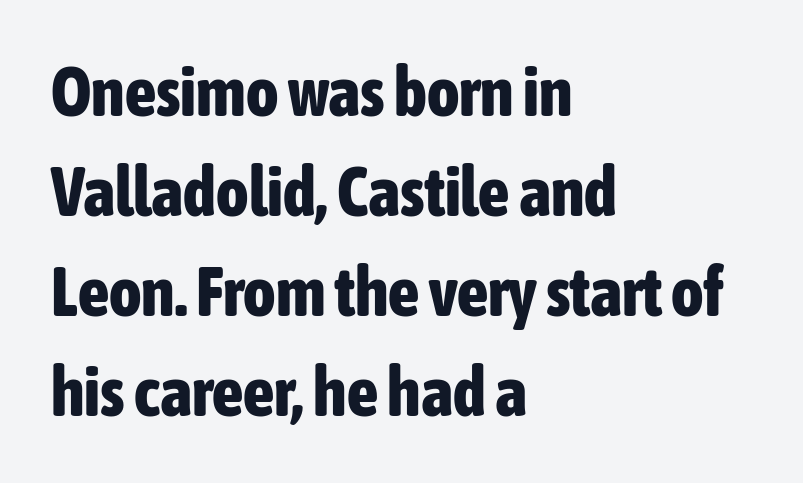
Q: Is the text bold? A: Yes.
Q: Is the text italic (slanted)? A: No, it is upright.
Q: Is the typeface a serif or a sans-serif typeface? A: Sans-serif.
Q: Is the text underlined? A: No.
Q: How is the paragraph aligned? A: Left-aligned.
Q: Is the spacing between letters normal or unusually wide? A: Normal.
Q: Is the spacing between lines tight, normal or loose? A: Normal.
Q: Width (condensed, normal, or wide)? A: Condensed.
Q: Stroke contrast? A: Low.
Q: x-height? A: Medium.
Q: Monospaced? A: No.
